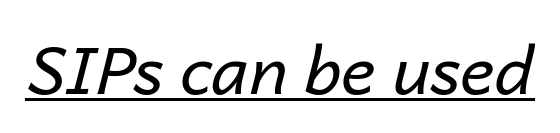
{"italic": "yes", "lean": "right", "slant_degrees": 14, "bold": "no", "weight": "regular", "width": "normal", "stroke_contrast": "low", "x_height": "medium", "monospaced": "no", "underline": "yes", "letter_spacing": "normal", "letter_spacing_em": 0.0, "glyph_px": 66}
